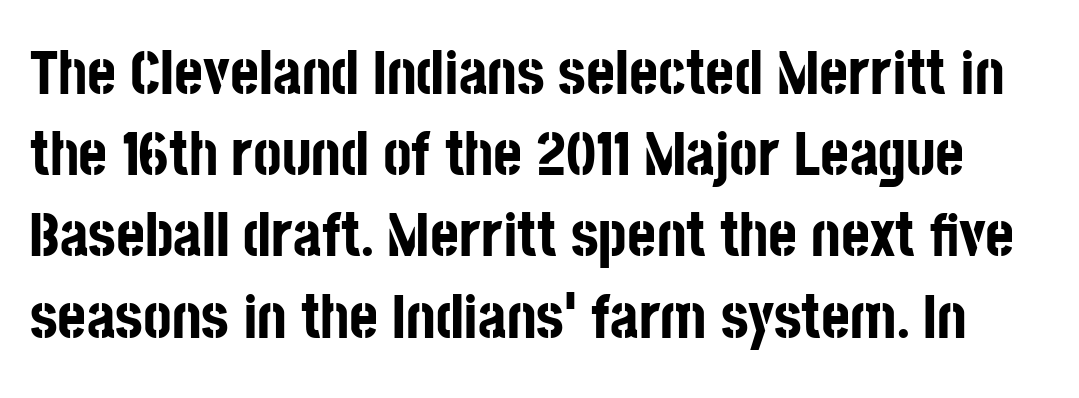
{"serif": "no", "italic": "no", "bold": "yes", "weight": "bold", "width": "condensed", "stroke_contrast": "low", "x_height": "large", "monospaced": "no", "underline": "no", "line_spacing": "normal", "line_spacing_ratio": 1.31, "letter_spacing": "normal", "letter_spacing_em": 0.0, "glyph_px": 62}
